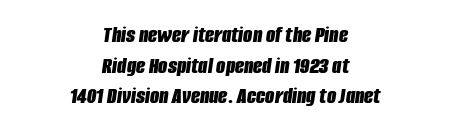
Q: Is the text bold? A: Yes.
Q: Is the text italic (slanted)? A: Yes, it leans right by about 8 degrees.
Q: Is the text underlined? A: No.
Q: How is the paragraph aligned? A: Centered.
Q: Is the spacing between letters normal or unusually wide? A: Normal.
Q: Is the spacing between lines tight, normal or loose? A: Normal.
